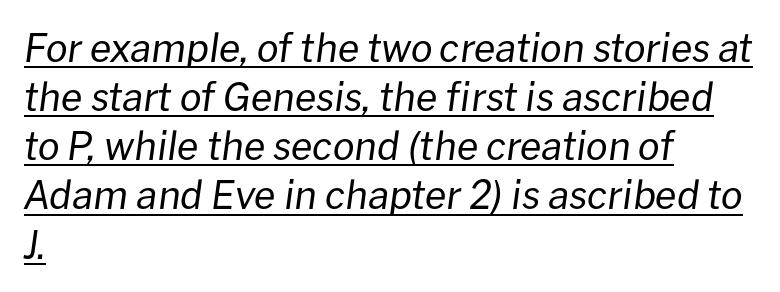
The image shows 39 px regular-weight type, italic (leaning right); set left-aligned, normal line spacing (1.26x), normal letter spacing, underlined; low stroke contrast and a medium x-height.
